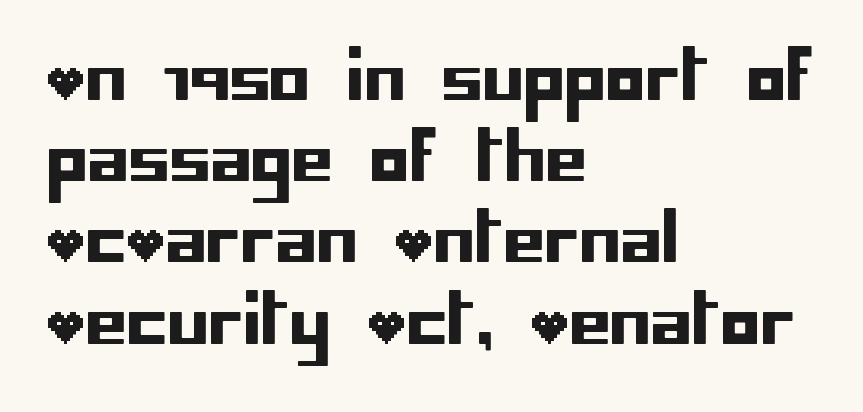
The image shows 66 px sans-serif type, upright; set left-aligned, line spacing 1.23x, normal letter spacing, not underlined; low stroke contrast and a large x-height.
